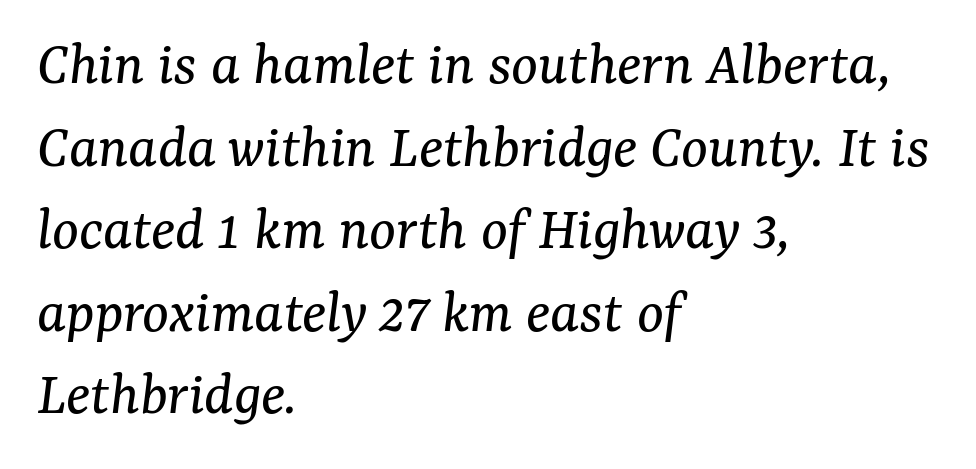
Q: Is the text bold? A: No.
Q: Is the text italic (slanted)? A: Yes, it leans right by about 7 degrees.
Q: Is the typeface a serif or a sans-serif typeface? A: Serif.
Q: Is the text underlined? A: No.
Q: How is the paragraph aligned? A: Left-aligned.
Q: Is the spacing between letters normal or unusually wide? A: Normal.
Q: Is the spacing between lines tight, normal or loose? A: Normal.
Q: Width (condensed, normal, or wide)? A: Normal.
Q: Stroke contrast? A: Medium.
Q: x-height? A: Medium.
Q: Monospaced? A: No.
